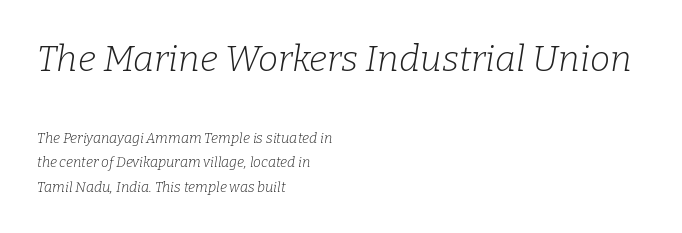
The image shows 36 px light serif type, italic (leaning right); set left-aligned, line spacing 1.75x, normal letter spacing, not underlined; the first (top) block is 2.57x larger; low stroke contrast and a medium x-height.
